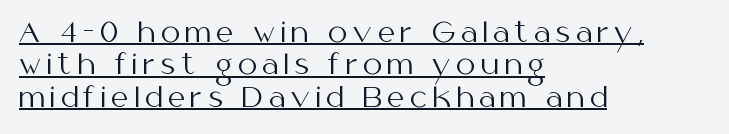
The image shows 27 px text type, upright; set left-aligned, line spacing 1.2x, unusually wide letter spacing (+0.2 em), underlined.
